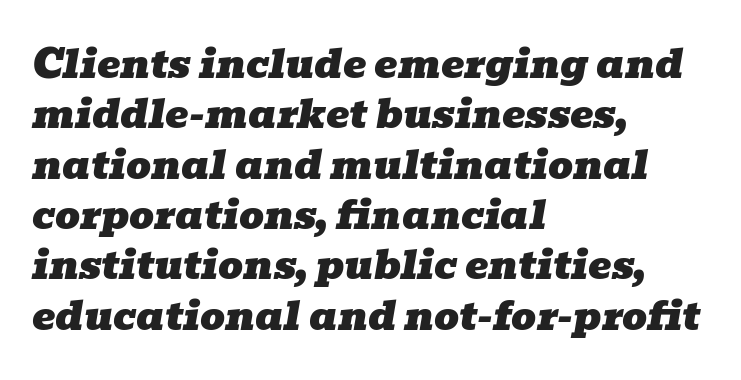
Q: Is the text italic (slanted)? A: Yes, it leans right by about 10 degrees.
Q: Is the typeface a serif or a sans-serif typeface? A: Serif.
Q: Is the text underlined? A: No.
Q: How is the paragraph aligned? A: Left-aligned.
Q: Is the spacing between letters normal or unusually wide? A: Normal.
Q: Is the spacing between lines tight, normal or loose? A: Normal.
Q: Width (condensed, normal, or wide)? A: Wide.
Q: Stroke contrast? A: Low.
Q: x-height? A: Medium.
Q: Monospaced? A: No.
